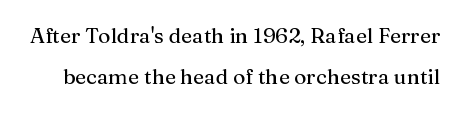
Q: Is the text italic (slanted)? A: No, it is upright.
Q: Is the text underlined? A: No.
Q: Is the spacing between letters normal or unusually wide? A: Normal.
Q: Is the spacing between lines tight, normal or loose? A: Loose.
